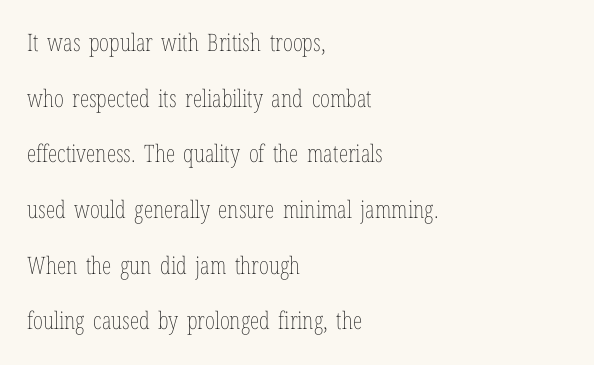
Q: Is the text bold? A: No.
Q: Is the text italic (slanted)? A: No, it is upright.
Q: Is the text underlined? A: No.
Q: How is the paragraph aligned? A: Left-aligned.
Q: Is the spacing between letters normal or unusually wide? A: Normal.
Q: Is the spacing between lines tight, normal or loose? A: Loose.
